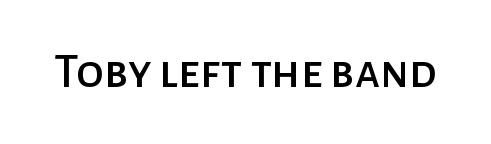
The image shows 49 px sans-serif type, upright; set normal letter spacing, not underlined; low stroke contrast and a medium x-height.
